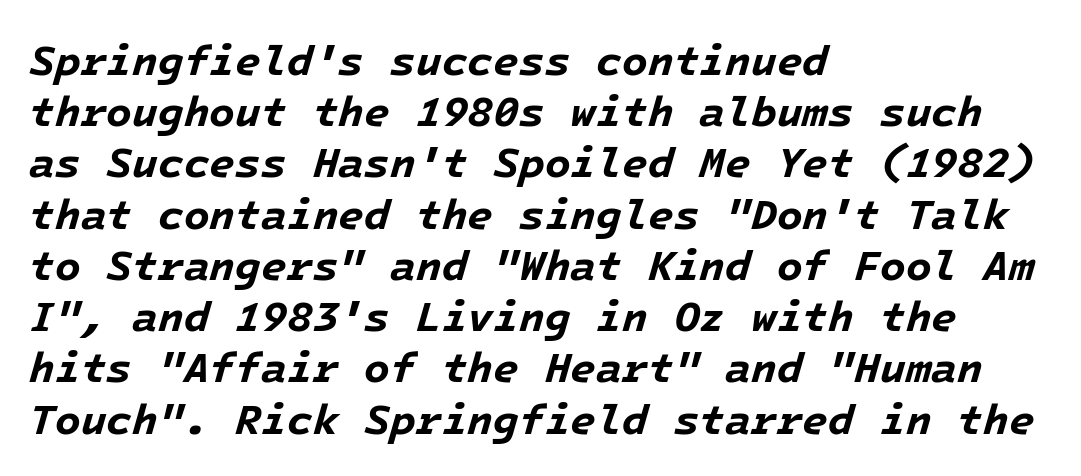
The image shows 42 px bold type, italic (leaning right); set left-aligned, line spacing 1.22x, normal letter spacing, not underlined; low stroke contrast and a medium x-height.
